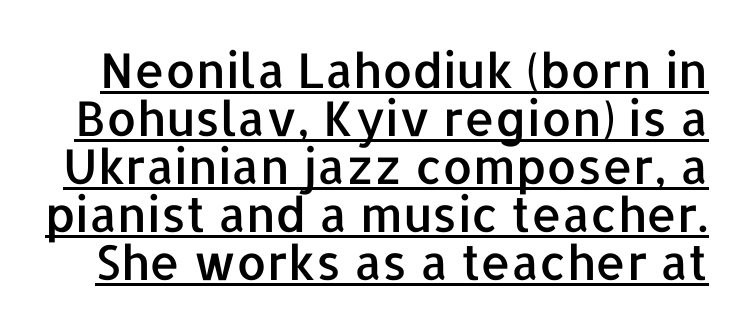
The face used here is proportionally spaced, like ordinary book or web type. One glance says dense: line gaps are narrower than usual. I'd call this a sans setting — the letters go barefoot. The passage shown is underscored from start to finish. The line texture is even and compact thanks to regular tracking. Notice how the stems are strictly vertical — no italics here.
